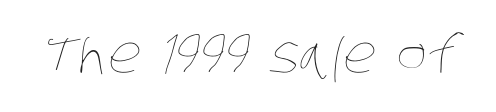
The image shows 51 px thin, condensed type; set normal letter spacing, not underlined; low stroke contrast and a large x-height.
